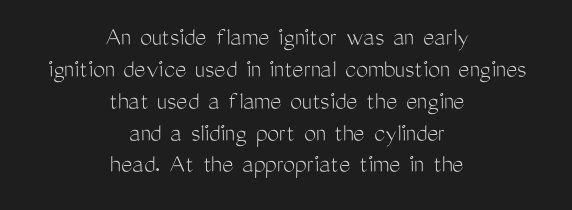
{"italic": "no", "bold": "no", "underline": "no", "align": "center", "line_spacing_ratio": 1.18, "letter_spacing": "normal", "letter_spacing_em": 0.0, "glyph_px": 27}
